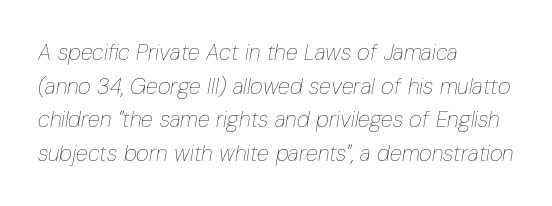
The image shows 22 px text type, italic (leaning right); set left-aligned, normal line spacing (1.53x), normal letter spacing, not underlined.
